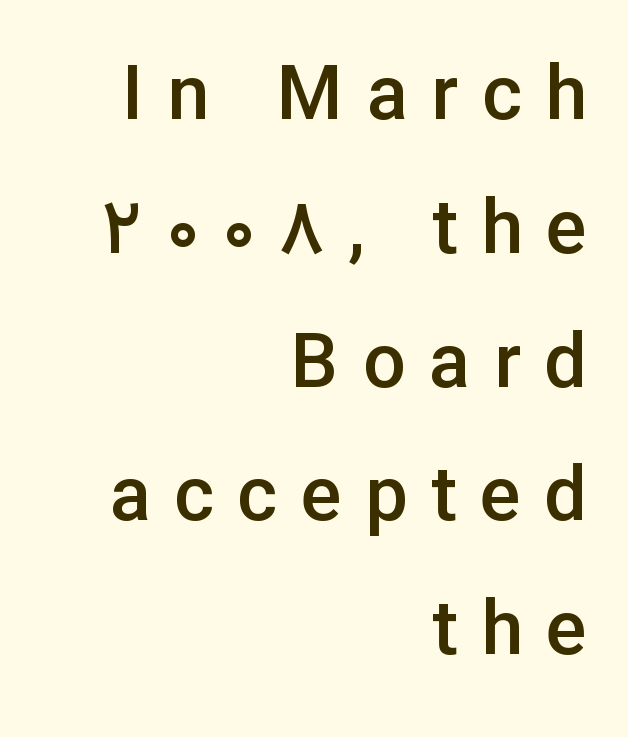
{"serif": "no", "italic": "no", "bold": "semi", "weight": "semibold", "width": "normal", "stroke_contrast": "low", "x_height": "medium", "monospaced": "no", "underline": "no", "align": "right", "line_spacing_ratio": 1.76, "letter_spacing": "wide", "letter_spacing_em": 0.31, "glyph_px": 76}
